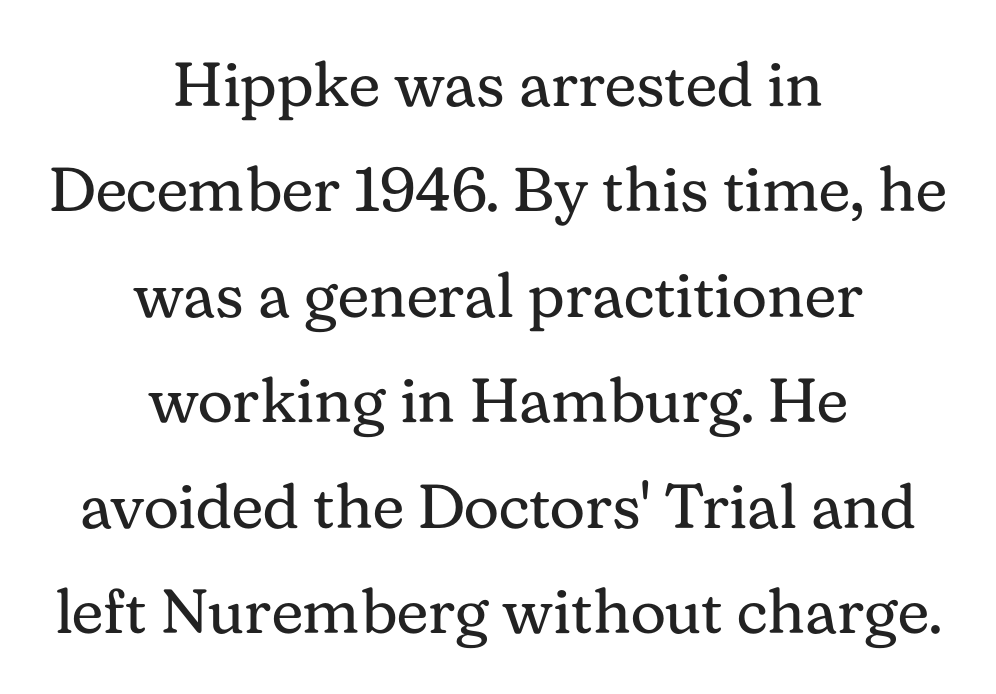
The image shows 62 px regular-weight serif type, upright; set centered, normal line spacing (1.7x), normal letter spacing, not underlined; medium stroke contrast and a medium x-height.
